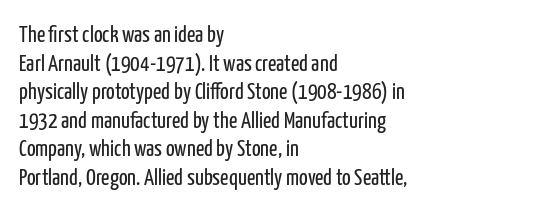
Beneath every word, the page is bare. On a weight scale, this lands at 450 or below. Look at the tracking — it's just the regular setting, nothing added. The typesetter chose a ragged-right arrangement here. Upright lettering throughout.
